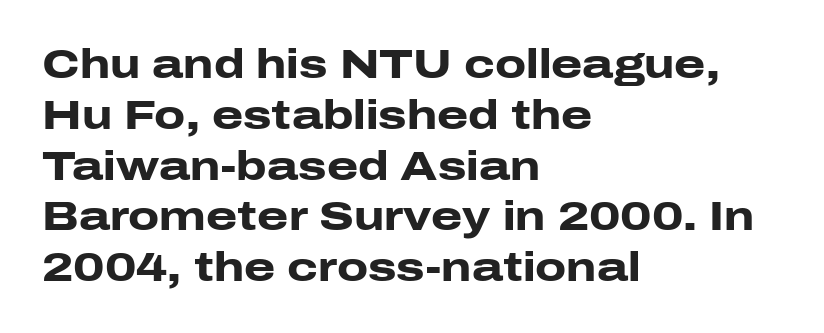
This sample is left-justified, so line endings fall wherever the words run out. Grotesque or geometric, the face here clearly has no serifs. The tracking reads as untouched default to a designer's eye. The face used here has the dense, thick strokes of a bold.
